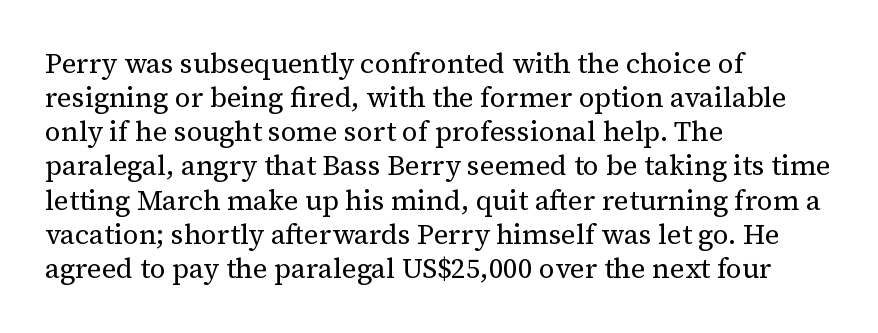
The image shows 28 px regular-weight serif type, upright; set left-aligned, line spacing 1.22x, normal letter spacing, not underlined; medium stroke contrast and a medium x-height.
